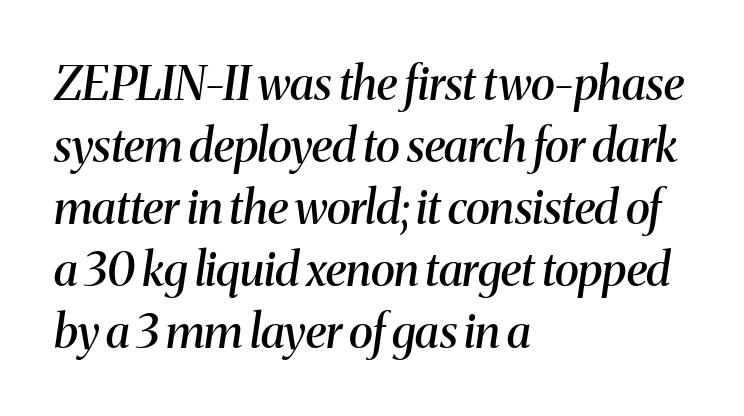
Q: Is the text bold? A: Semi-bold.
Q: Is the text italic (slanted)? A: Yes, it leans right by about 8 degrees.
Q: Is the typeface a serif or a sans-serif typeface? A: Serif.
Q: Is the text underlined? A: No.
Q: How is the paragraph aligned? A: Left-aligned.
Q: Is the spacing between letters normal or unusually wide? A: Normal.
Q: Is the spacing between lines tight, normal or loose? A: Normal.
Q: Width (condensed, normal, or wide)? A: Normal.
Q: Stroke contrast? A: Medium.
Q: x-height? A: Medium.
Q: Monospaced? A: No.
